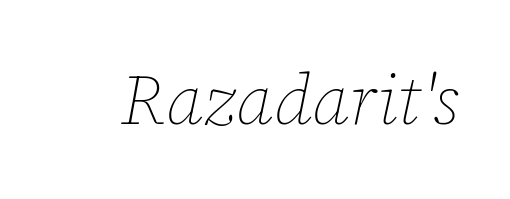
Q: Is the text bold? A: No.
Q: Is the text italic (slanted)? A: Yes, it leans right by about 12 degrees.
Q: Is the text underlined? A: No.
Q: Is the spacing between letters normal or unusually wide? A: Normal.
Q: Width (condensed, normal, or wide)? A: Normal.
Q: Stroke contrast? A: Low.
Q: x-height? A: Medium.
Q: Monospaced? A: No.
